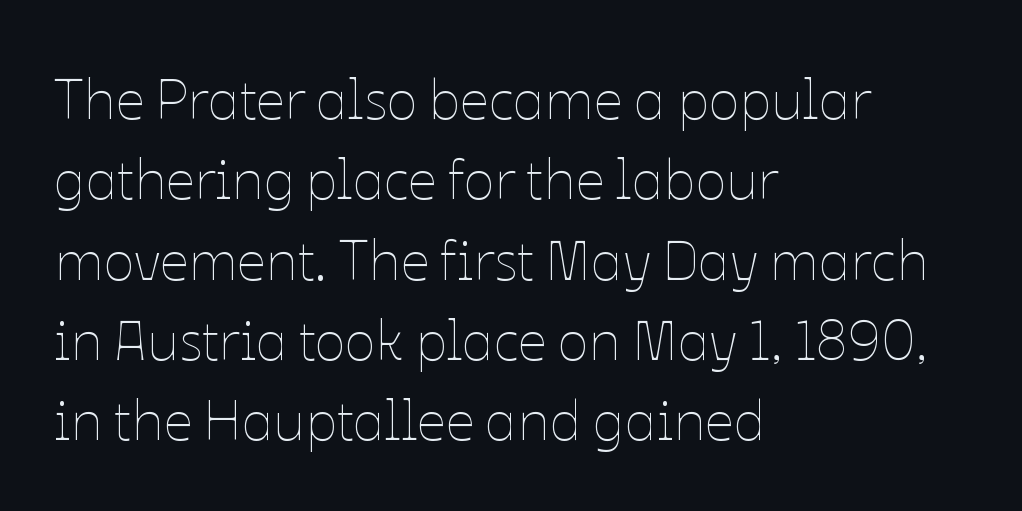
The face used here is proportionally spaced, like ordinary book or web type. No extra tracking has been applied to these lines. The ragged edge is on the right, which tells us the setting is flush left. No heavy texture on the line: the type isn't bold.
